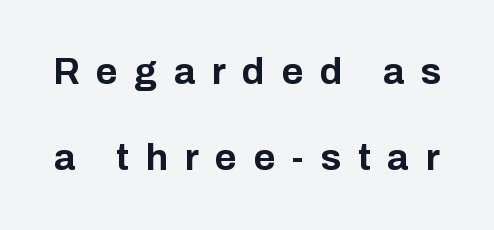
{"serif": "no", "italic": "no", "bold": "yes", "weight": "bold", "width": "normal", "stroke_contrast": "low", "x_height": "medium", "monospaced": "no", "underline": "no", "line_spacing": "loose", "line_spacing_ratio": 2.33, "letter_spacing": "wide", "letter_spacing_em": 0.45, "glyph_px": 37}
